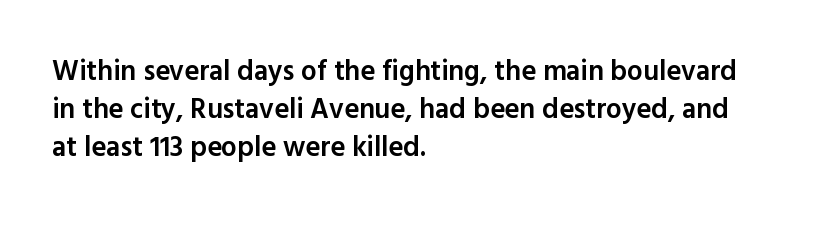
Students, observe: this is what conventionally led text looks like. Words float on clear page, feet unadorned. Tracking value appears to be zero — textbook default spacing. These lines are set flush left with a ragged right edge. Moderately thickened strokes mark this as semibold type. The face used here is a sans, in the tradition of grotesques and geometrics.
